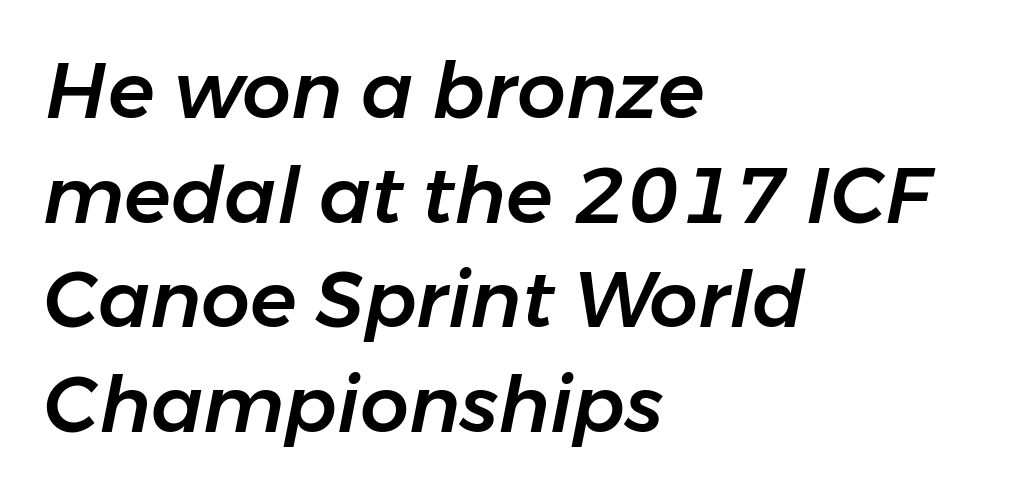
Q: Is the text italic (slanted)? A: Yes, it leans right by about 11 degrees.
Q: Is the text underlined? A: No.
Q: How is the paragraph aligned? A: Left-aligned.
Q: Is the spacing between letters normal or unusually wide? A: Normal.
Q: Is the spacing between lines tight, normal or loose? A: Normal.
Q: Width (condensed, normal, or wide)? A: Normal.
Q: Stroke contrast? A: Low.
Q: x-height? A: Medium.
Q: Monospaced? A: No.
